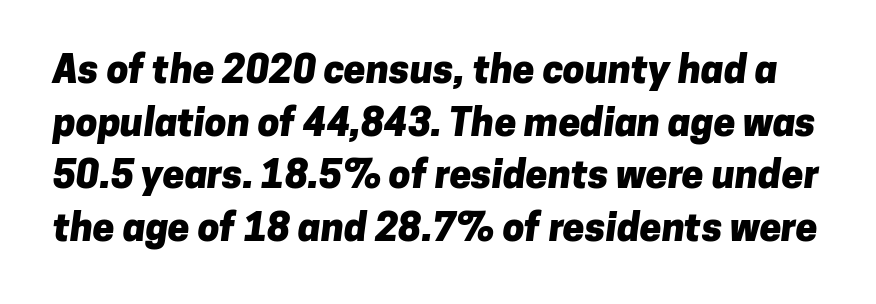
Words float on clear page, feet unadorned. If you measured baseline to baseline, you'd find a middling distance. The letters are bold, with thick, heavy strokes. Do the characters align in a grid? No, the font is proportional. Tracking value appears to be zero — textbook default spacing. In terms of letterform style, serifs are entirely absent.
